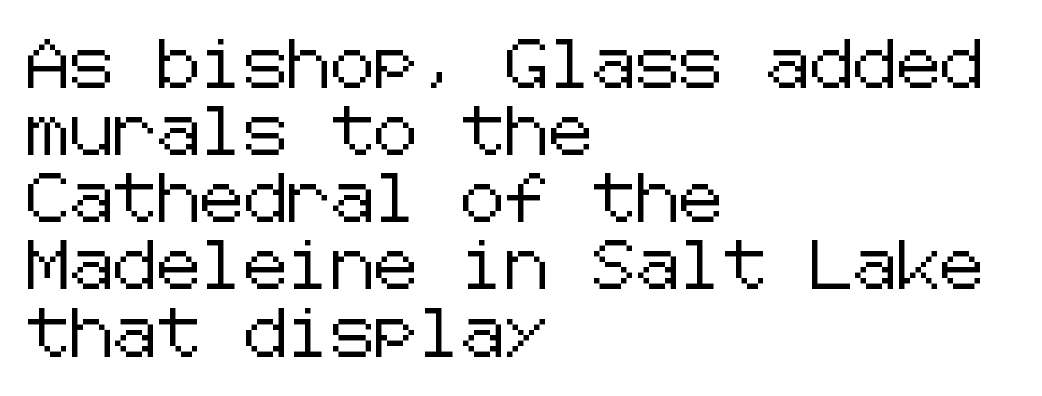
Q: Is the text italic (slanted)? A: No, it is upright.
Q: Is the typeface a serif or a sans-serif typeface? A: Sans-serif.
Q: Is the text underlined? A: No.
Q: How is the paragraph aligned? A: Left-aligned.
Q: Is the spacing between letters normal or unusually wide? A: Normal.
Q: Is the spacing between lines tight, normal or loose? A: Normal.
Q: Width (condensed, normal, or wide)? A: Normal.
Q: Stroke contrast? A: Low.
Q: x-height? A: Medium.
